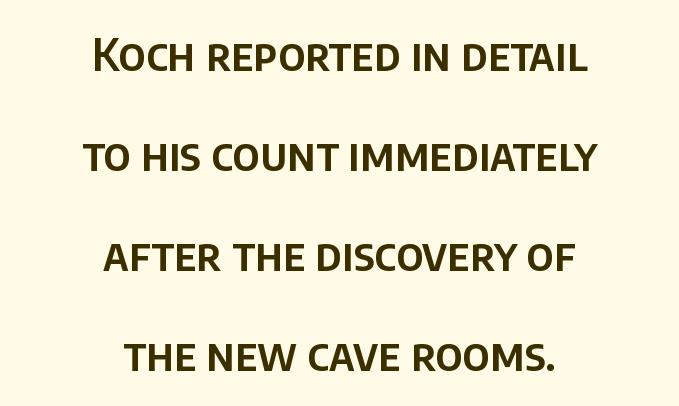
Compared with typical body copy, the letter spacing here is the same. A student would call this center alignment; a typographer would say set centered. Successive baselines arrive slowly, with a big drop between each. Is there any slant? The stems are plumb.
